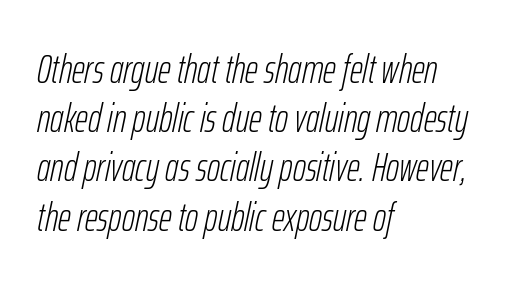
These lines are rendered in a variable-pitch font. The rag falls on the right side of this text block. The strokes are not fattened; the text isn't bold. Only glyphs here, with clear space below each row. The type is set solid horizontally, with unmodified tracking. Italic? Definitely — the glyphs are oblique.
